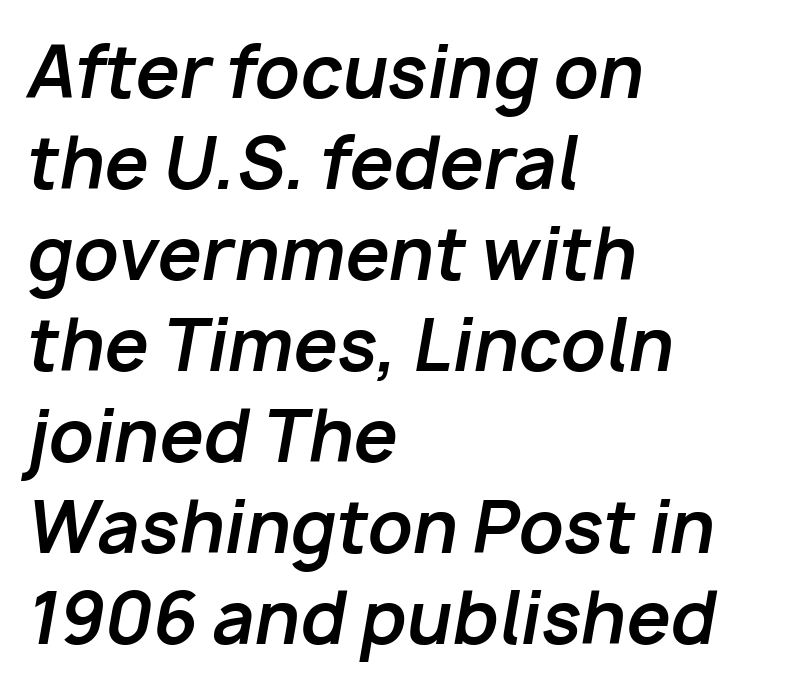
The paragraph shown leans on its left margin. Students, note that the glyphs here touch the page at normal intervals. The line-height multiplier appears to be the usual default. Characters are canted at an angle relative to the baseline's perpendicular. You could not count columns in this text — the font is proportionally spaced. The words here are not underlined.
